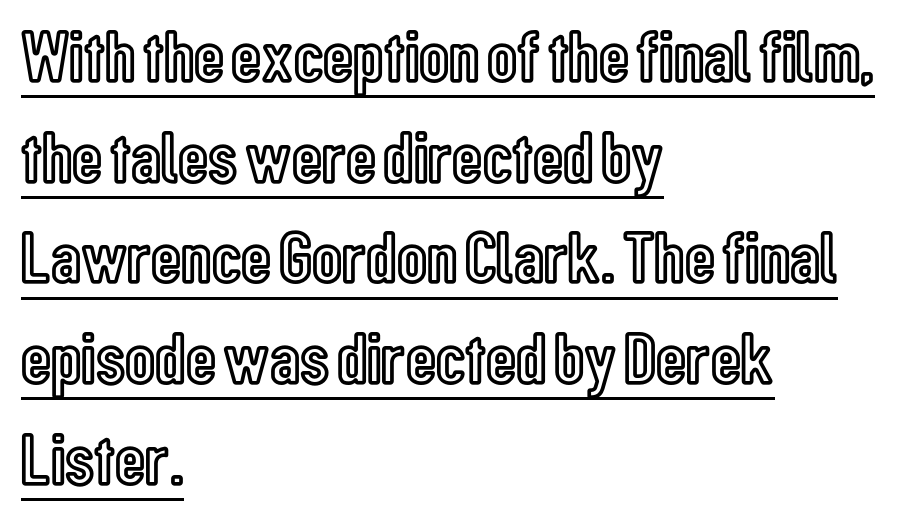
The image shows 74 px condensed type, upright; set left-aligned, normal line spacing (1.36x), normal letter spacing, underlined; a medium x-height.
